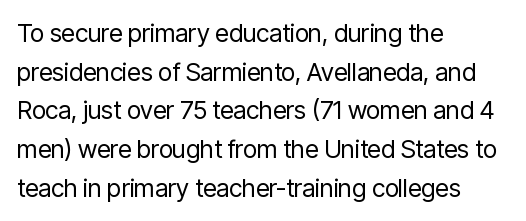
Q: Is the text bold? A: No.
Q: Is the text italic (slanted)? A: No, it is upright.
Q: Is the text underlined? A: No.
Q: How is the paragraph aligned? A: Left-aligned.
Q: Is the spacing between letters normal or unusually wide? A: Normal.
Q: Is the spacing between lines tight, normal or loose? A: Normal.
